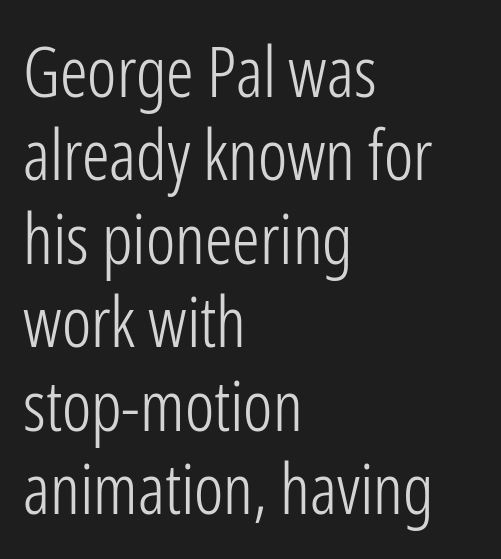
The image shows 69 px light, condensed sans-serif type, upright; set left-aligned, line spacing 1.21x, normal letter spacing, not underlined; low stroke contrast and a medium x-height.
